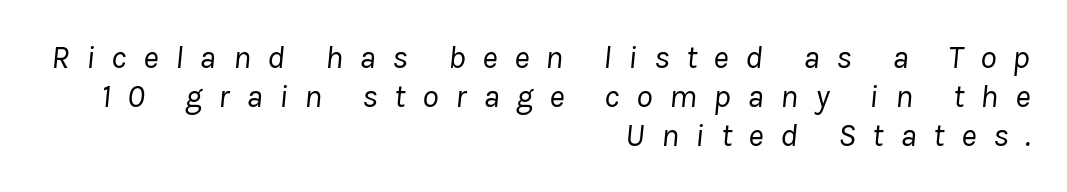
Note the varied advance widths — an 'i' is clearly narrower than an 'm'. The glyphs look as if they've been sheared to an angle. Someone cranked the tracking dial way up on this one. Notice how the passage keeps a crisp vertical edge on the right only.
